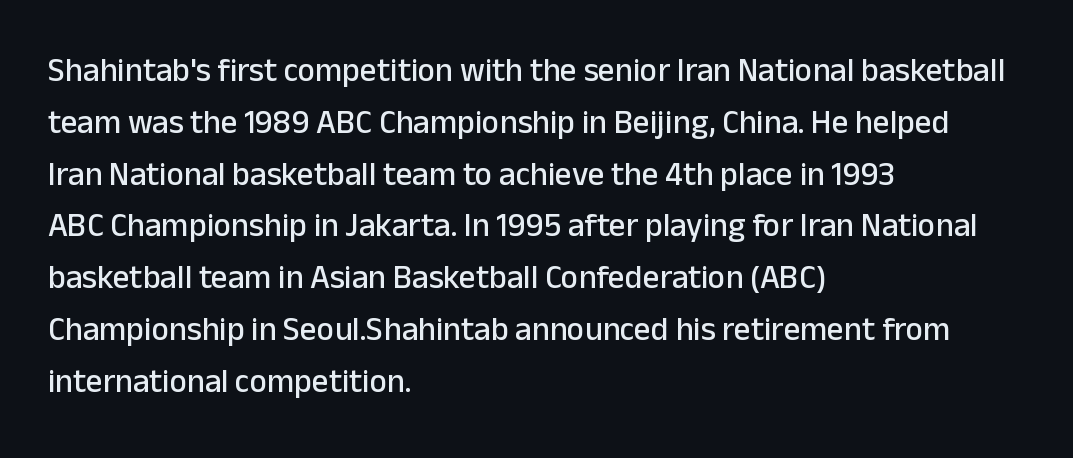
{"serif": "no", "italic": "no", "width": "normal", "stroke_contrast": "low", "x_height": "medium", "monospaced": "no", "underline": "no", "align": "left", "line_spacing": "normal", "line_spacing_ratio": 1.57, "letter_spacing": "normal", "letter_spacing_em": 0.0, "glyph_px": 33}
